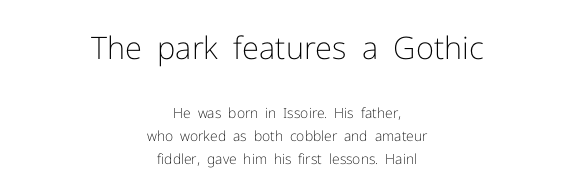
{"serif": "no", "italic": "no", "bold": "no", "weight": "light", "width": "normal", "stroke_contrast": "low", "x_height": "medium", "monospaced": "no", "underline": "no", "align": "center", "line_spacing": "normal", "line_spacing_ratio": 1.64, "letter_spacing": "normal", "letter_spacing_em": 0.0, "larger_block": "first", "size_ratio": 2.21, "glyph_px": 31}
